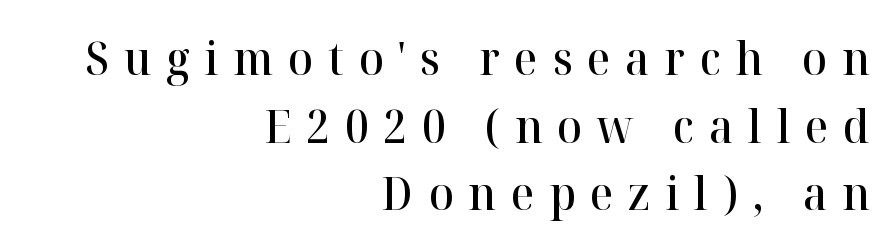
{"serif": "yes", "italic": "no", "bold": "semi", "weight": "semibold", "width": "normal", "stroke_contrast": "high", "x_height": "medium", "monospaced": "no", "underline": "no", "align": "right", "line_spacing": "normal", "line_spacing_ratio": 1.47, "letter_spacing": "wide", "letter_spacing_em": 0.32, "glyph_px": 46}
